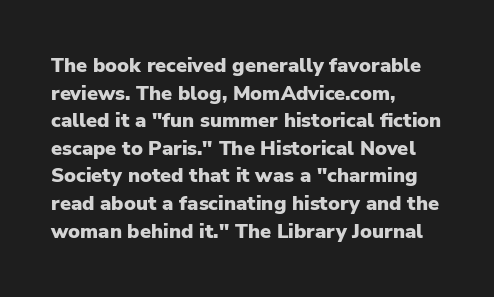
Is the letter spacing exaggerated? No — it looks like the ordinary default. Does the weight exceed regular? Yes, all the way to bold. Layout note: lines flush left. Notice how the stems are strictly vertical — no italics here.
